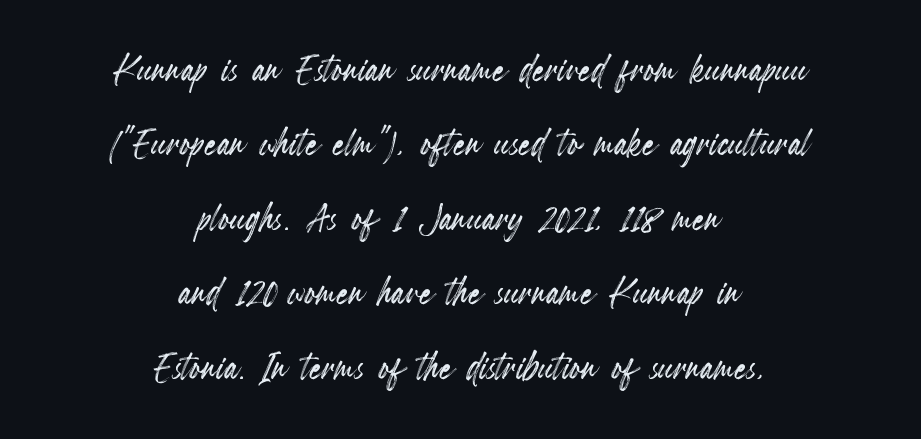
{"width": "condensed", "x_height": "small", "monospaced": "no", "underline": "no", "align": "center", "line_spacing": "normal", "line_spacing_ratio": 1.55, "letter_spacing": "normal", "letter_spacing_em": 0.0, "glyph_px": 48}
